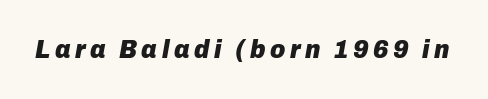
Q: Is the text bold? A: Yes.
Q: Is the text italic (slanted)? A: Yes, it leans right by about 10 degrees.
Q: Is the text underlined? A: No.
